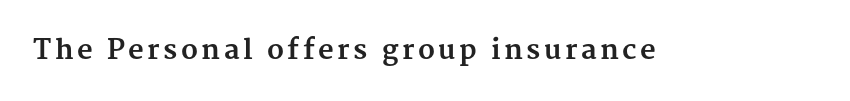
{"italic": "no", "bold": "yes", "underline": "no", "glyph_px": 27}
